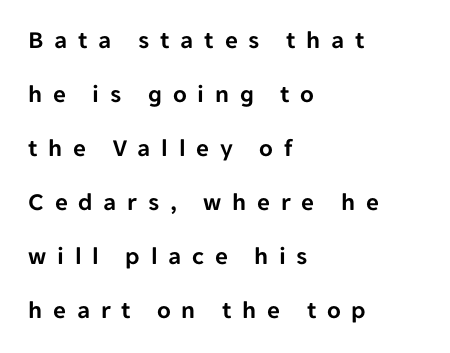
{"italic": "no", "underline": "no", "align": "left", "line_spacing": "loose", "line_spacing_ratio": 2.16, "letter_spacing": "wide", "letter_spacing_em": 0.43, "glyph_px": 25}
